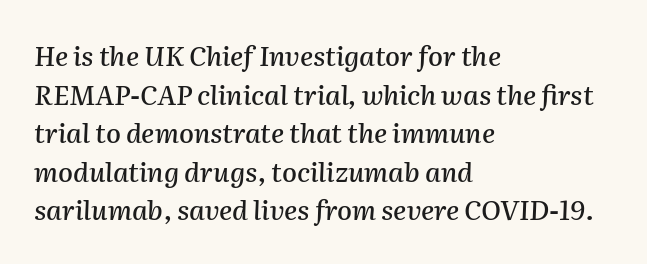
Decoration check: the copy has no underline. The passage shown stacks its lines at a standard gap. The glyphs look as if they've been sheared to an angle. Left-aligned paragraph, ragged on the right. Default kerning and tracking; the words read as compact shapes.
